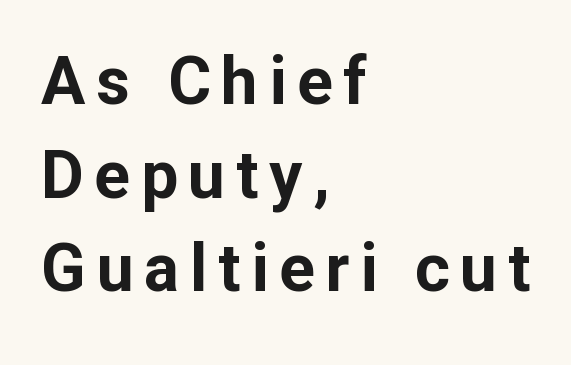
Q: Is the text bold? A: Yes.
Q: Is the text italic (slanted)? A: No, it is upright.
Q: Is the typeface a serif or a sans-serif typeface? A: Sans-serif.
Q: Is the text underlined? A: No.
Q: How is the paragraph aligned? A: Left-aligned.
Q: Is the spacing between lines tight, normal or loose? A: Normal.
Q: Width (condensed, normal, or wide)? A: Normal.
Q: Stroke contrast? A: Low.
Q: x-height? A: Medium.
Q: Monospaced? A: No.
